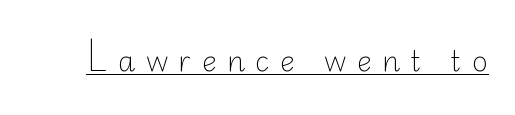
Is this a fixed-width face? No — the glyphs have proportional, varying widths. Words appear elongated and porous because spacing is wide. The passage shown is underscored from start to finish. Posture: vertical. This rendering employs a face without finishing strokes, i.e., a sans-serif.
